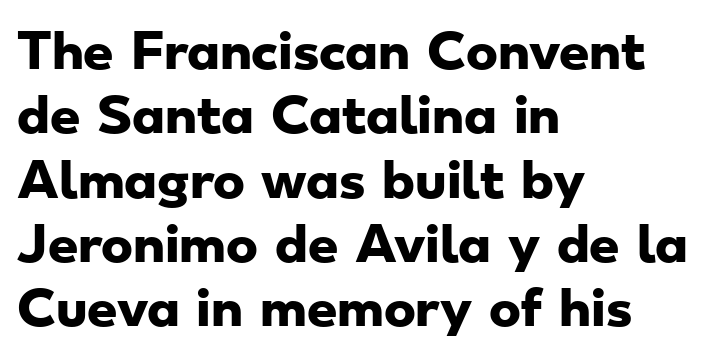
Q: Is the text bold? A: Yes.
Q: Is the typeface a serif or a sans-serif typeface? A: Sans-serif.
Q: Is the text underlined? A: No.
Q: How is the paragraph aligned? A: Left-aligned.
Q: Is the spacing between letters normal or unusually wide? A: Normal.
Q: Is the spacing between lines tight, normal or loose? A: Normal.
Q: Width (condensed, normal, or wide)? A: Wide.
Q: Stroke contrast? A: Low.
Q: x-height? A: Small.
Q: Monospaced? A: No.
